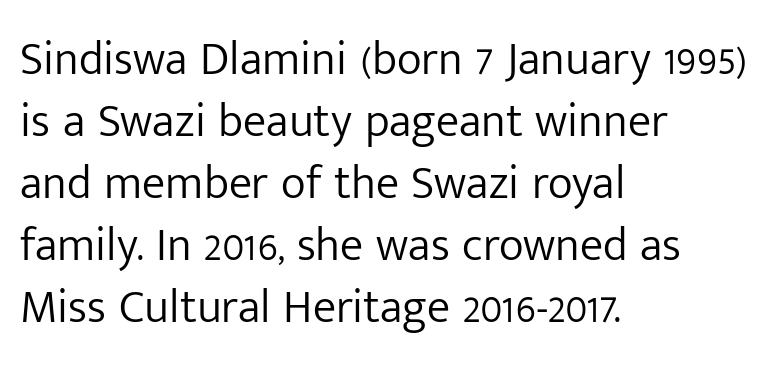
The image shows 47 px light sans-serif type, upright; set left-aligned, normal line spacing (1.32x), normal letter spacing, not underlined; low stroke contrast and a medium x-height.
